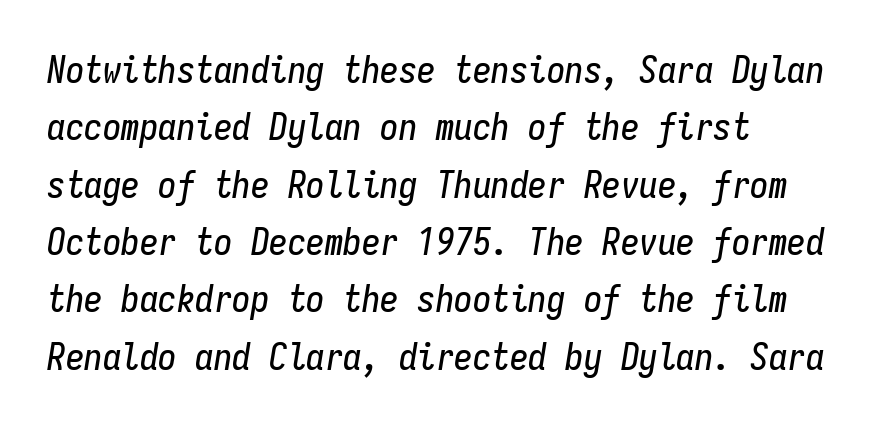
Q: Is the text italic (slanted)? A: Yes, it leans right by about 9 degrees.
Q: Is the text underlined? A: No.
Q: How is the paragraph aligned? A: Left-aligned.
Q: Is the spacing between letters normal or unusually wide? A: Normal.
Q: Is the spacing between lines tight, normal or loose? A: Normal.
Q: Width (condensed, normal, or wide)? A: Condensed.
Q: Stroke contrast? A: Low.
Q: x-height? A: Medium.
Q: Monospaced? A: Yes.
